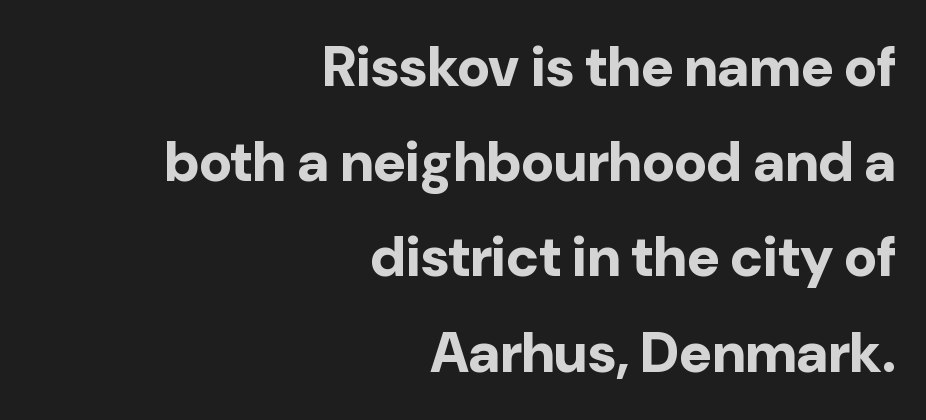
Q: Is the text bold? A: Yes.
Q: Is the text italic (slanted)? A: No, it is upright.
Q: Is the typeface a serif or a sans-serif typeface? A: Sans-serif.
Q: Is the text underlined? A: No.
Q: How is the paragraph aligned? A: Right-aligned.
Q: Is the spacing between letters normal or unusually wide? A: Normal.
Q: Is the spacing between lines tight, normal or loose? A: Normal.
Q: Width (condensed, normal, or wide)? A: Normal.
Q: Stroke contrast? A: Low.
Q: x-height? A: Medium.
Q: Monospaced? A: No.
